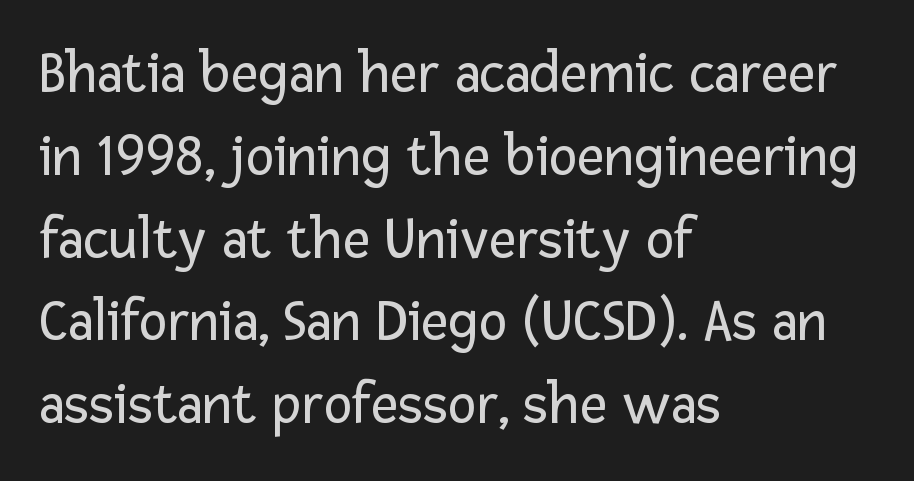
{"serif": "no", "italic": "no", "bold": "no", "weight": "regular", "width": "normal", "stroke_contrast": "low", "x_height": "medium", "monospaced": "no", "underline": "no", "align": "left", "line_spacing": "normal", "line_spacing_ratio": 1.38, "letter_spacing": "normal", "letter_spacing_em": 0.0, "glyph_px": 60}
